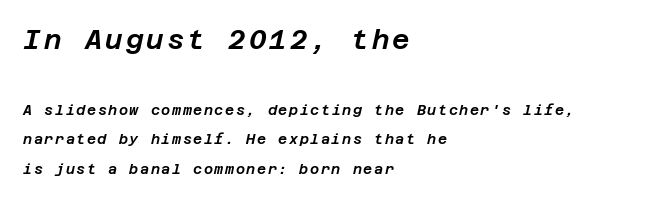
The string is rendered with underlining switched off. Notice how the stems are inclined rather than vertical — that's the hallmark of italics. Between these two stacked blocks, the higher one wins on size. Left-aligned paragraph, ragged on the right. Widely set lines give the paragraph a tall, airy silhouette.
